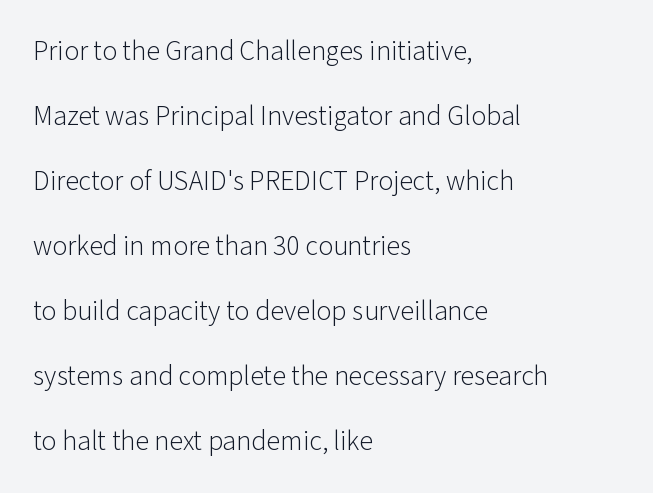
The image shows 28 px light sans-serif type, upright; set left-aligned, loose line spacing (2.32x), normal letter spacing, not underlined; low stroke contrast and a medium x-height.
